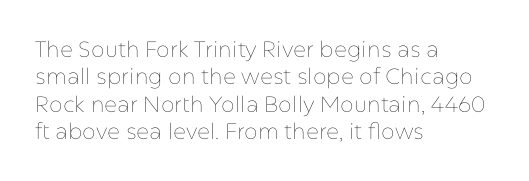
The image shows 22 px text type, upright; set left-aligned, normal line spacing (1.25x), normal letter spacing, not underlined.
